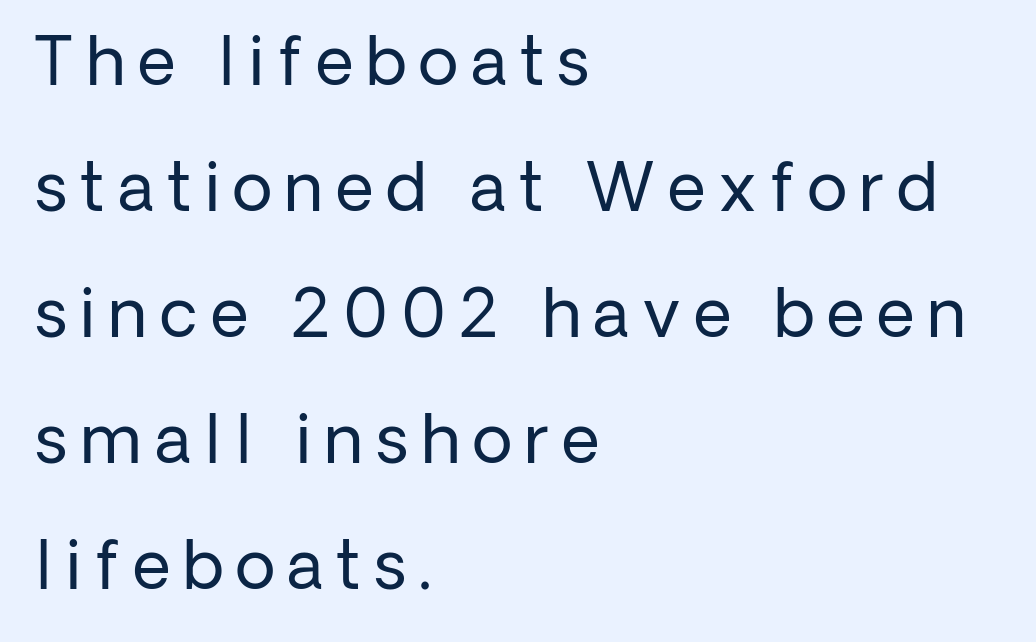
Q: Is the text bold? A: No.
Q: Is the text italic (slanted)? A: No, it is upright.
Q: Is the typeface a serif or a sans-serif typeface? A: Sans-serif.
Q: Is the text underlined? A: No.
Q: How is the paragraph aligned? A: Left-aligned.
Q: Is the spacing between letters normal or unusually wide? A: Unusually wide.
Q: Is the spacing between lines tight, normal or loose? A: Loose.
Q: Width (condensed, normal, or wide)? A: Normal.
Q: Stroke contrast? A: Low.
Q: x-height? A: Medium.
Q: Monospaced? A: No.
